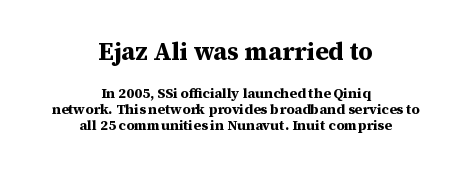
{"italic": "no", "bold": "yes", "underline": "no", "align": "center", "line_spacing": "tight", "line_spacing_ratio": 1.15, "letter_spacing": "normal", "letter_spacing_em": 0.0, "larger_block": "first", "size_ratio": 1.79, "glyph_px": 25}
